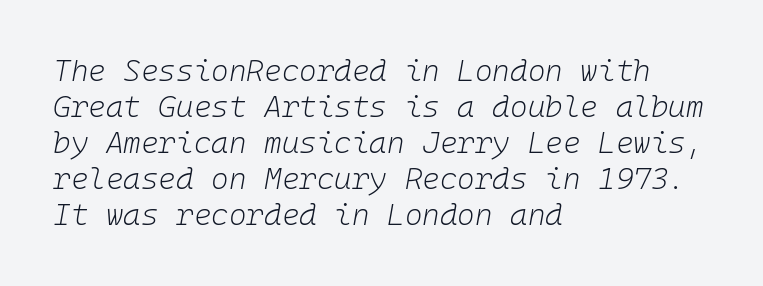
The image shows 30 px light type, italic (leaning right), monospaced; set left-aligned, line spacing 1.2x, normal letter spacing, not underlined; low stroke contrast and a medium x-height.
